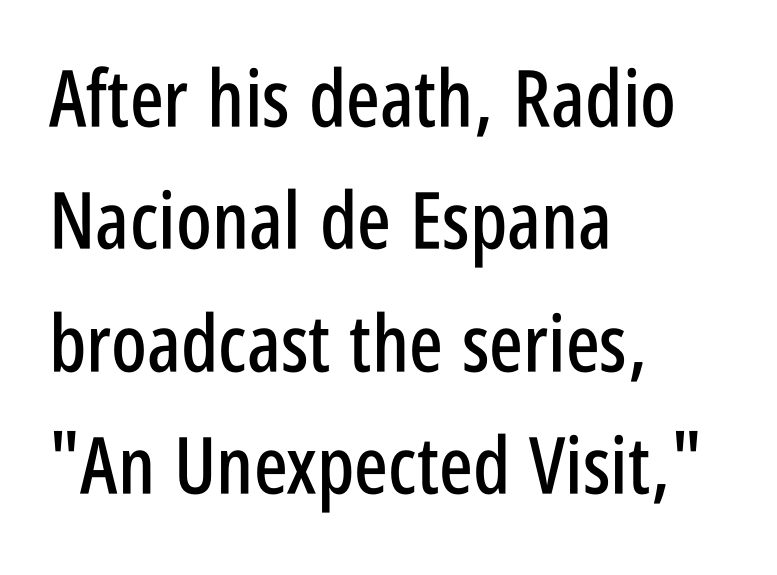
Q: Is the text italic (slanted)? A: No, it is upright.
Q: Is the typeface a serif or a sans-serif typeface? A: Sans-serif.
Q: Is the text underlined? A: No.
Q: How is the paragraph aligned? A: Left-aligned.
Q: Is the spacing between letters normal or unusually wide? A: Normal.
Q: Is the spacing between lines tight, normal or loose? A: Normal.
Q: Width (condensed, normal, or wide)? A: Condensed.
Q: Stroke contrast? A: Low.
Q: x-height? A: Large.
Q: Monospaced? A: No.
